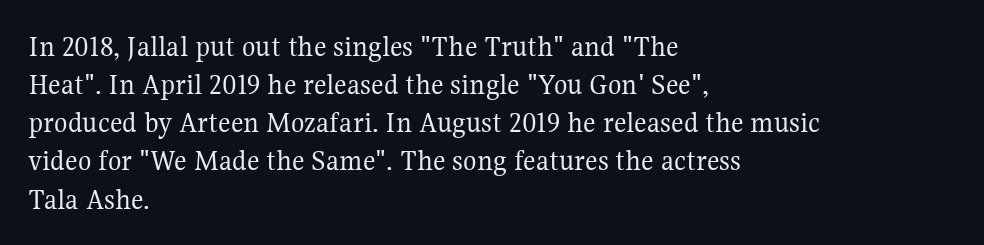
Q: Is the text bold? A: No.
Q: Is the text italic (slanted)? A: No, it is upright.
Q: Is the typeface a serif or a sans-serif typeface? A: Serif.
Q: Is the text underlined? A: No.
Q: How is the paragraph aligned? A: Left-aligned.
Q: Is the spacing between letters normal or unusually wide? A: Normal.
Q: Width (condensed, normal, or wide)? A: Normal.
Q: Stroke contrast? A: Medium.
Q: x-height? A: Medium.
Q: Monospaced? A: No.
